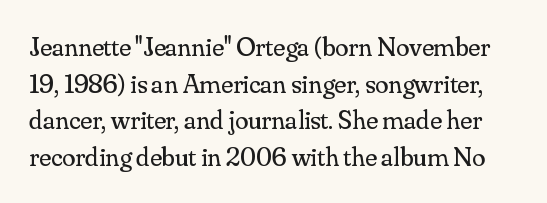
{"italic": "no", "bold": "no", "underline": "no", "line_spacing": "normal", "line_spacing_ratio": 1.36, "letter_spacing": "normal", "letter_spacing_em": 0.0, "glyph_px": 27}
